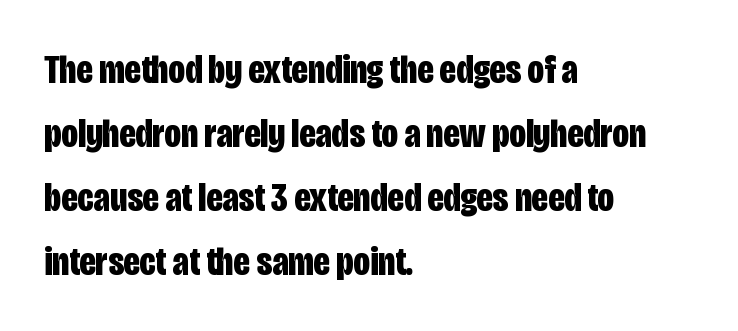
No italicization has been applied; the sample stays upright. The passage shown has conventional tracking throughout. Heavy-handed strokes throughout: this text is bold. Regarding leading, the lines here are spaced in the standard way. Character widths vary here, with narrow letters taking less room than wide ones. A classic flush-left, rag-right setting is used for this passage.
